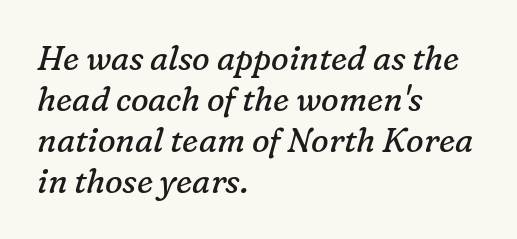
Q: Is the text bold? A: No.
Q: Is the text italic (slanted)? A: Yes, it leans right by about 16 degrees.
Q: Is the typeface a serif or a sans-serif typeface? A: Serif.
Q: Is the text underlined? A: No.
Q: How is the paragraph aligned? A: Left-aligned.
Q: Is the spacing between letters normal or unusually wide? A: Normal.
Q: Width (condensed, normal, or wide)? A: Normal.
Q: Stroke contrast? A: Low.
Q: x-height? A: Medium.
Q: Monospaced? A: No.
